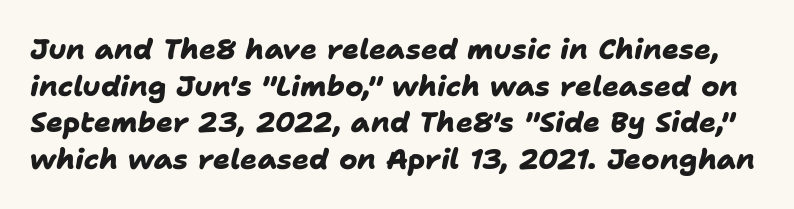
Do the characters align in a grid? No, the font is proportional. Descenders hang freely into open space. Students, note that the glyphs here touch the page at normal intervals. The block of text has a typical density, with ordinary space between rows. Font category for this specimen: sans-serif.
